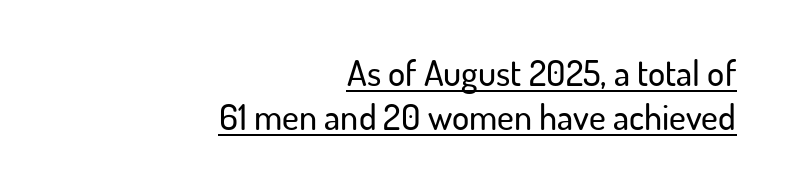
The image shows 36 px sans-serif type, upright; set right-aligned, line spacing 1.22x, normal letter spacing, underlined; low stroke contrast and a small x-height.
